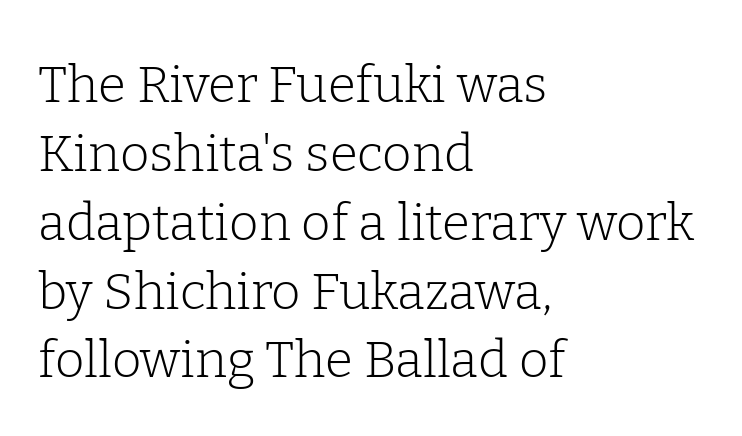
Character widths vary here, with narrow letters taking less room than wide ones. No heavy texture on the line: the type isn't bold. The gap between lines stays unmarked. This is the regular roman posture of the typeface. The vertical gap from one line to the next is medium.
